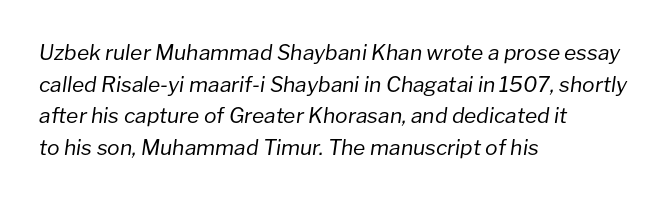
{"italic": "yes", "lean": "right", "slant_degrees": 8, "bold": "no", "underline": "no", "align": "left", "line_spacing": "normal", "line_spacing_ratio": 1.51, "letter_spacing": "normal", "letter_spacing_em": 0.0, "glyph_px": 21}
